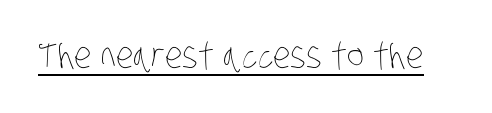
Weight class: somewhere from thin through regular. How are the letters spaced? Ordinarily, with no added tracking. Quick note: underline on. Think of a printed novel: that variable character pitch is what you see here.
